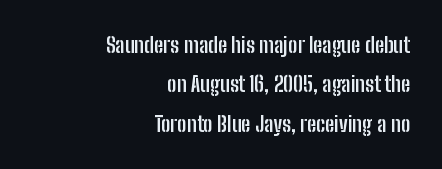
{"italic": "no", "bold": "yes", "underline": "no", "align": "right", "line_spacing_ratio": 1.87, "letter_spacing": "normal", "letter_spacing_em": 0.0, "glyph_px": 21}
